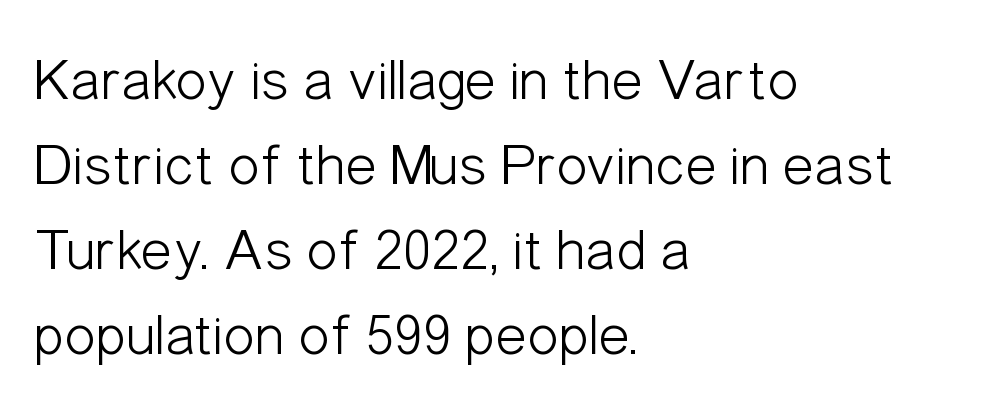
Layout note: lines flush left. The font sits on the lighter half of the weight spectrum, regular included. Has an underline been added? It has not. Normally led — the rows are evenly, conventionally spaced.
